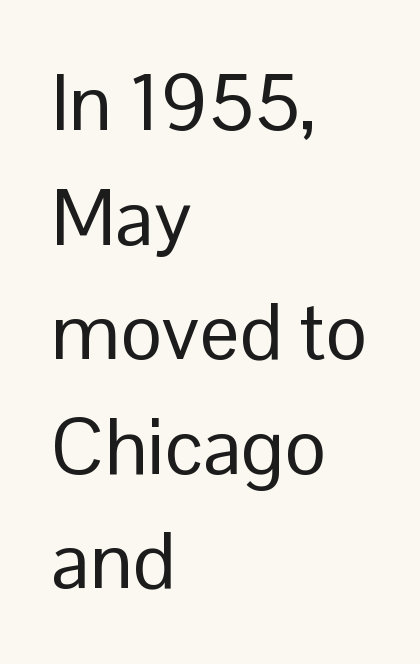
The gaps between neighbouring characters are ordinary and unremarkable. This is the regular roman posture of the typeface. Glance below the letters and you will spot only blank space. The passage shown is typeset with a sans-serif family. The cut favours lightness, reaching ordinary text weight at its darkest. Successive baselines arrive at the customary interval.
